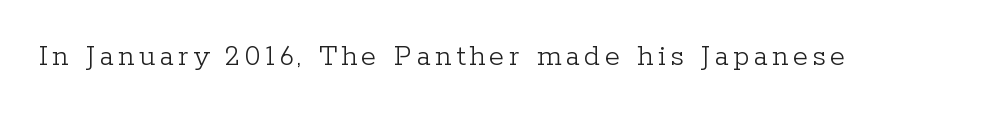
Q: Is the text bold? A: No.
Q: Is the text italic (slanted)? A: No, it is upright.
Q: Is the typeface a serif or a sans-serif typeface? A: Serif.
Q: Is the text underlined? A: No.
Q: Width (condensed, normal, or wide)? A: Normal.
Q: Stroke contrast? A: Low.
Q: x-height? A: Medium.
Q: Monospaced? A: No.
